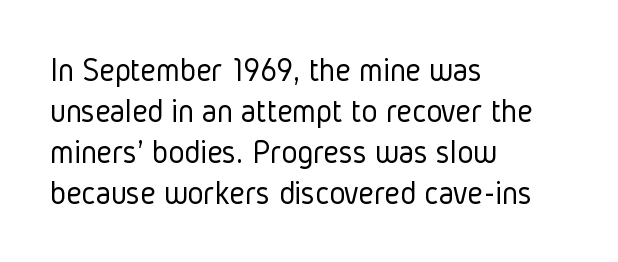
The image shows 34 px light, condensed sans-serif type, upright; set left-aligned, line spacing 1.21x, normal letter spacing, not underlined; low stroke contrast and a medium x-height.
